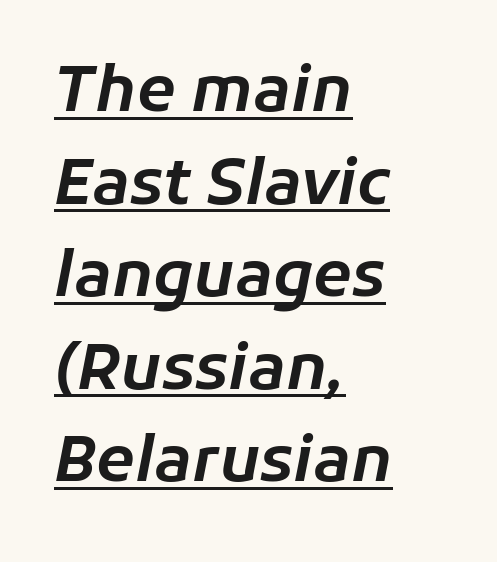
You could not count columns in this text — the font is proportionally spaced. The tracking reads as untouched default to a designer's eye. The rendering applies a slant to the glyphs. Does the leading feel generous? No, just average.
